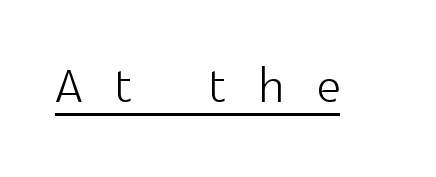
The line texture is sparse and dotted thanks to wide tracking. A light-to-regular cut is what we see here. These lines are composed in type without serifs. Decoration check: the copy is underlined. The letters advance in unequal steps, a hallmark of proportional type. This is the regular roman posture of the typeface.
